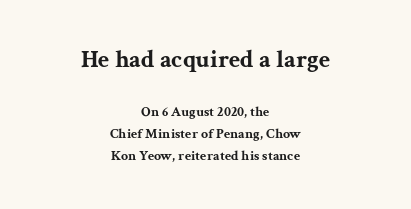
Q: Is the text bold? A: Yes.
Q: Is the text italic (slanted)? A: No, it is upright.
Q: Is the text underlined? A: No.
Q: How is the paragraph aligned? A: Centered.
Q: Is the spacing between letters normal or unusually wide? A: Normal.
Q: Is the spacing between lines tight, normal or loose? A: Normal.
Q: Which block of text is set in a larger size, the first (top) or the second (bottom)? A: The first (top) one.
